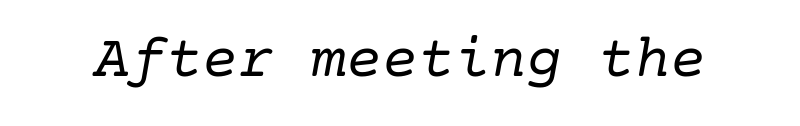
The image shows 60 px regular-weight serif type, italic (leaning right); set normal letter spacing, not underlined; low stroke contrast and a medium x-height.
